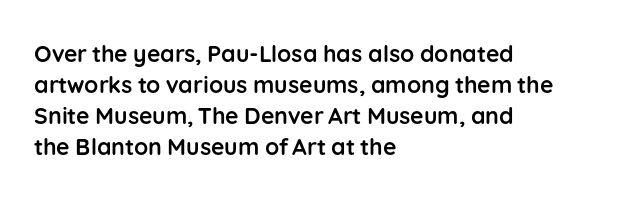
Caption: bold face, heavy strokes. Compared with typical body copy, the letter spacing here is the same. Line starts are locked; line ends wander. The axis of the letterforms is exactly vertical.
